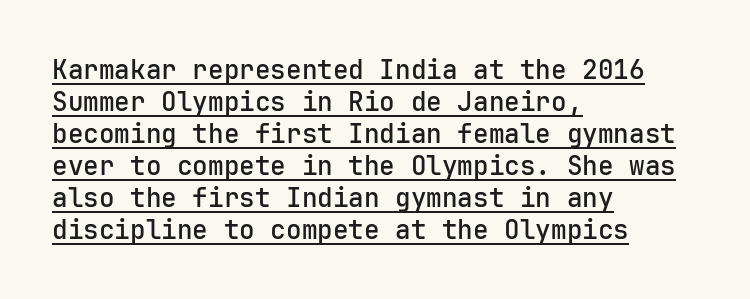
Q: Is the text bold? A: Semi-bold.
Q: Is the text italic (slanted)? A: No, it is upright.
Q: Is the text underlined? A: Yes.
Q: How is the paragraph aligned? A: Left-aligned.
Q: Is the spacing between letters normal or unusually wide? A: Normal.
